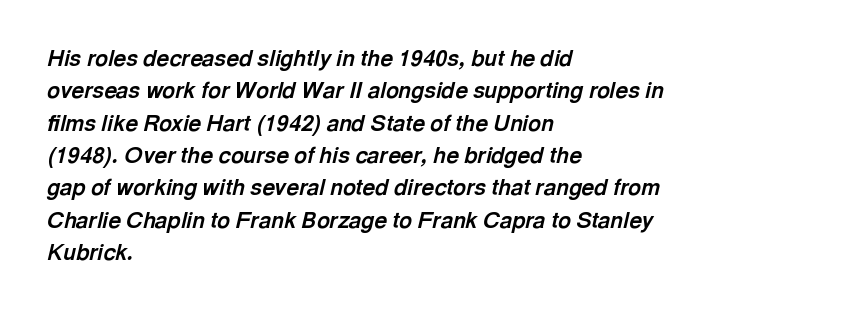
{"italic": "yes", "lean": "right", "slant_degrees": 13, "bold": "yes", "underline": "no", "align": "left", "line_spacing": "normal", "line_spacing_ratio": 1.47, "letter_spacing": "normal", "letter_spacing_em": 0.0, "glyph_px": 22}
